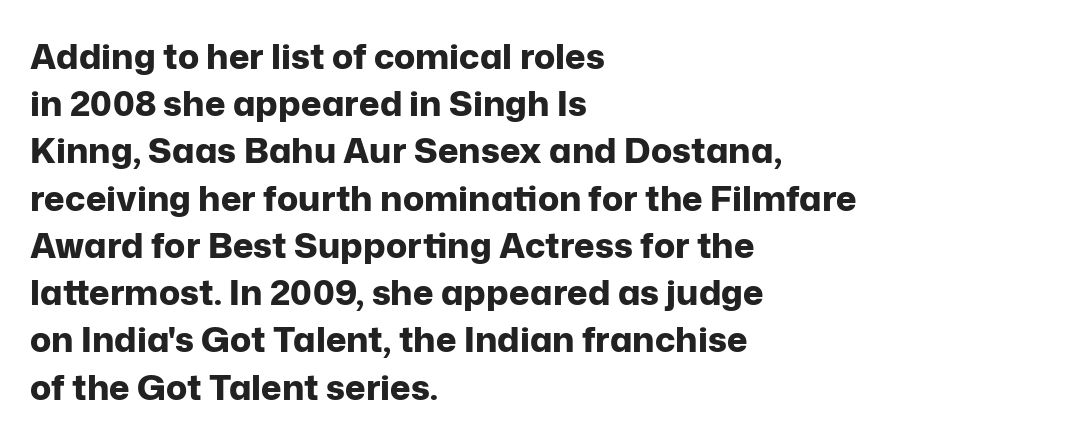
{"serif": "no", "italic": "no", "bold": "yes", "weight": "bold", "width": "normal", "stroke_contrast": "low", "x_height": "medium", "monospaced": "no", "underline": "no", "align": "left", "line_spacing": "normal", "line_spacing_ratio": 1.35, "letter_spacing": "normal", "letter_spacing_em": 0.0, "glyph_px": 35}
